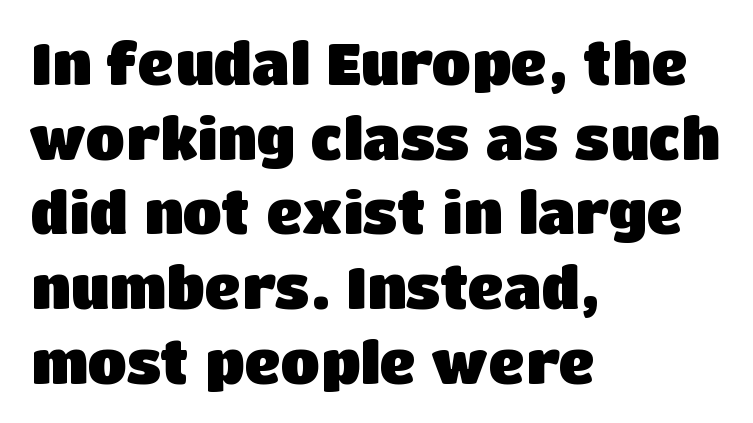
{"serif": "no", "italic": "no", "bold": "yes", "weight": "heavy", "width": "normal", "stroke_contrast": "low", "x_height": "large", "monospaced": "no", "underline": "no", "align": "left", "line_spacing": "normal", "line_spacing_ratio": 1.31, "letter_spacing": "normal", "letter_spacing_em": 0.0, "glyph_px": 57}
